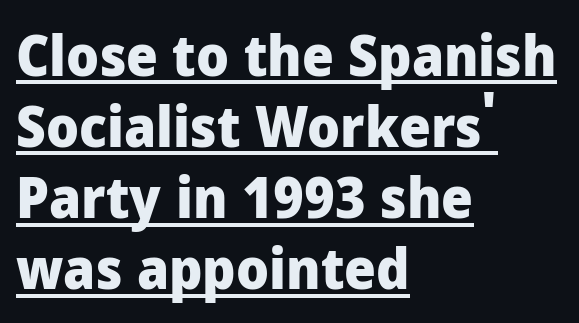
Q: Is the text bold? A: Yes.
Q: Is the text italic (slanted)? A: No, it is upright.
Q: Is the typeface a serif or a sans-serif typeface? A: Sans-serif.
Q: Is the text underlined? A: Yes.
Q: How is the paragraph aligned? A: Left-aligned.
Q: Is the spacing between letters normal or unusually wide? A: Normal.
Q: Is the spacing between lines tight, normal or loose? A: Normal.
Q: Width (condensed, normal, or wide)? A: Normal.
Q: Stroke contrast? A: Low.
Q: x-height? A: Medium.
Q: Monospaced? A: No.
